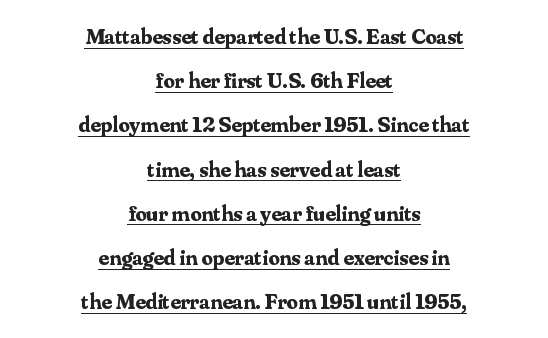
Line starts and ends both wander, symmetrically. The font's upright variant was chosen for this text. Spacing between characters is what you'd get straight out of the box. Notice the wide empty band between every row — that's loose leading. Beneath each row of characters lies a ruled line.
